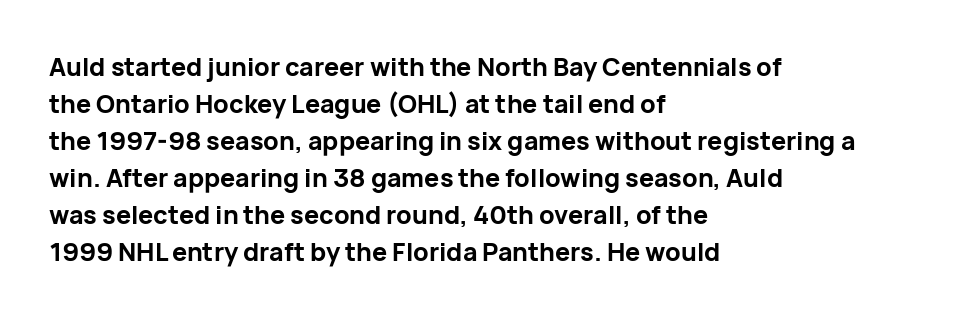
{"italic": "no", "bold": "yes", "underline": "no", "align": "left", "line_spacing": "normal", "line_spacing_ratio": 1.48, "letter_spacing": "normal", "letter_spacing_em": 0.0, "glyph_px": 25}
